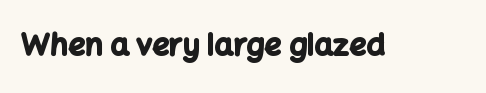
{"serif": "no", "italic": "no", "bold": "yes", "weight": "bold", "width": "normal", "stroke_contrast": "low", "x_height": "medium", "monospaced": "no", "underline": "no", "letter_spacing": "normal", "letter_spacing_em": 0.0, "glyph_px": 30}
